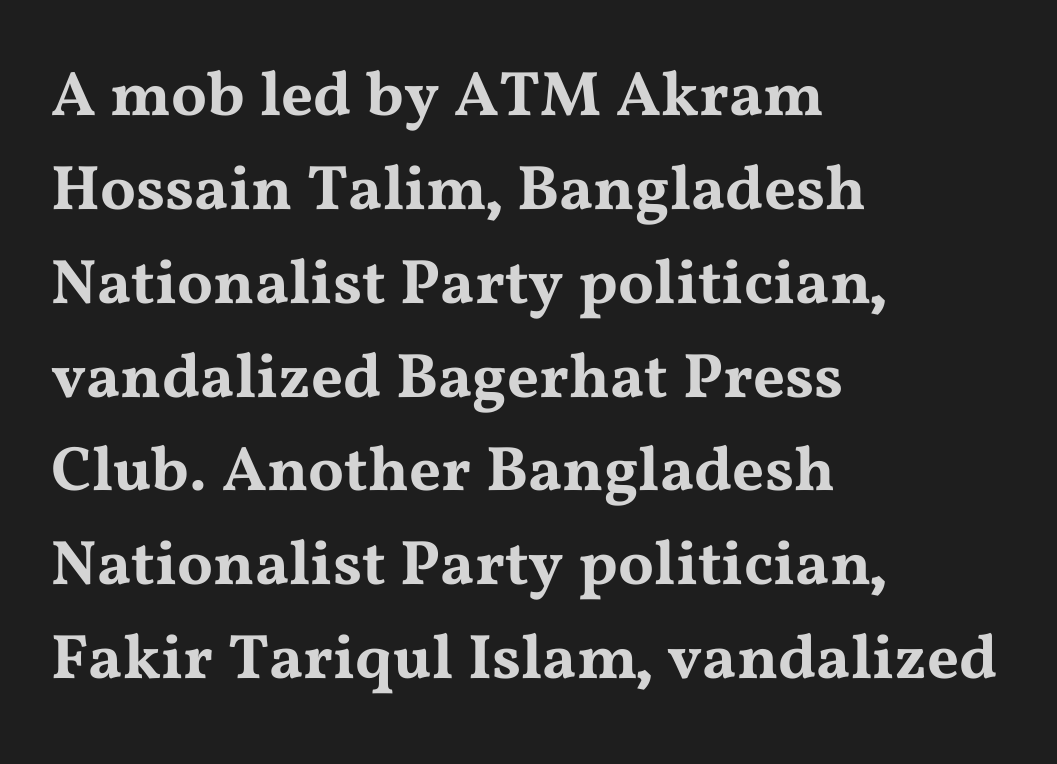
{"serif": "yes", "italic": "no", "width": "wide", "stroke_contrast": "medium", "x_height": "medium", "monospaced": "no", "underline": "no", "align": "left", "line_spacing": "normal", "line_spacing_ratio": 1.49, "letter_spacing": "normal", "letter_spacing_em": 0.0, "glyph_px": 63}
